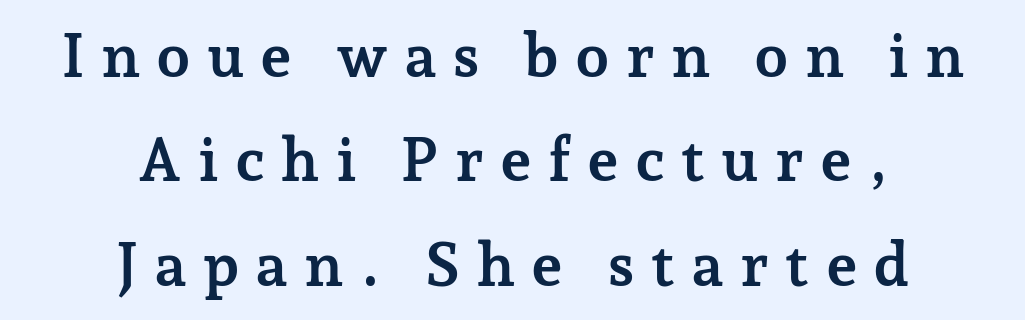
{"serif": "yes", "italic": "no", "bold": "yes", "weight": "semibold", "width": "normal", "stroke_contrast": "low", "x_height": "medium", "monospaced": "no", "underline": "no", "align": "center", "line_spacing_ratio": 1.71, "letter_spacing": "wide", "letter_spacing_em": 0.26, "glyph_px": 61}
